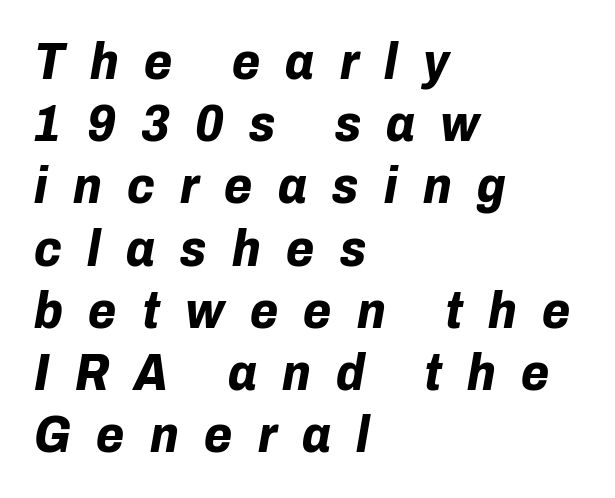
The image shows 51 px bold type, italic (leaning right); set left-aligned, line spacing 1.22x, unusually wide letter spacing (+0.5 em), not underlined; low stroke contrast and a medium x-height.
